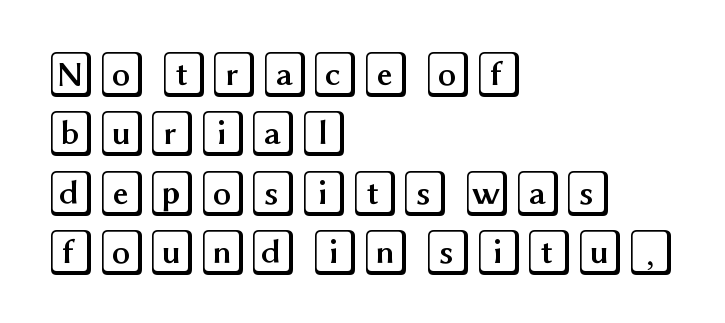
{"italic": "no", "width": "wide", "x_height": "large", "underline": "no", "align": "left", "line_spacing": "normal", "line_spacing_ratio": 1.29, "letter_spacing": "normal", "letter_spacing_em": 0.0, "glyph_px": 46}
